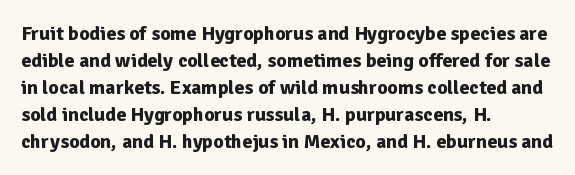
The font's upright variant was chosen for this text. Notice how the passage keeps a crisp vertical edge on the left only. Honestly, the row spacing looks completely unremarkable. Bare-footed words on every line.
